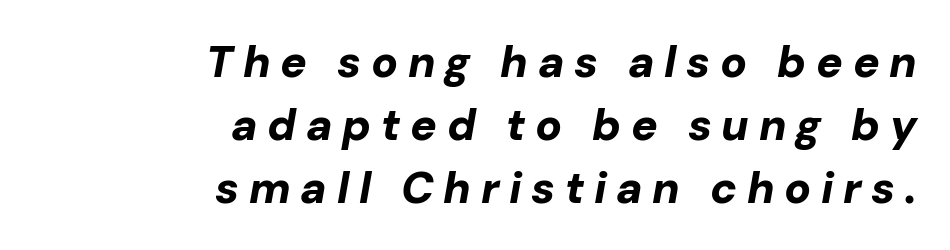
The paragraph shown leans on its right margin. Observe the lean: these are italic letterforms. Weight: bold. The tracking reads as deliberately expanded to a designer's eye. Varying glyph widths throughout — classic text-font behaviour. This sample keeps an unexceptional amount of space between lines.
